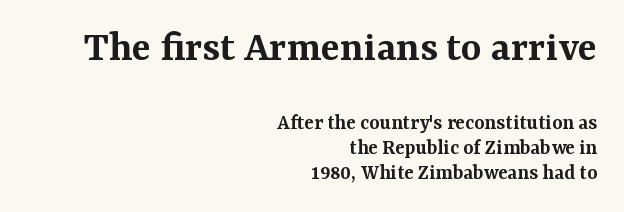
The image shows 44 px semibold serif type, upright; set right-aligned, tight line spacing (1.13x), normal letter spacing, not underlined; the first (top) block is 2.0x larger; medium stroke contrast and a medium x-height.
